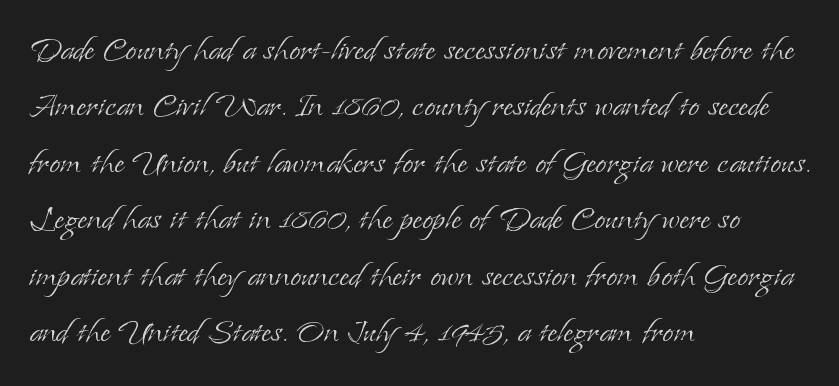
Q: Is the text bold? A: No.
Q: Is the text italic (slanted)? A: Yes.
Q: Is the typeface a serif or a sans-serif typeface? A: Serif.
Q: Is the text underlined? A: No.
Q: How is the paragraph aligned? A: Left-aligned.
Q: Is the spacing between letters normal or unusually wide? A: Normal.
Q: Is the spacing between lines tight, normal or loose? A: Normal.
Q: Width (condensed, normal, or wide)? A: Normal.
Q: Stroke contrast? A: Low.
Q: x-height? A: Small.
Q: Monospaced? A: No.
